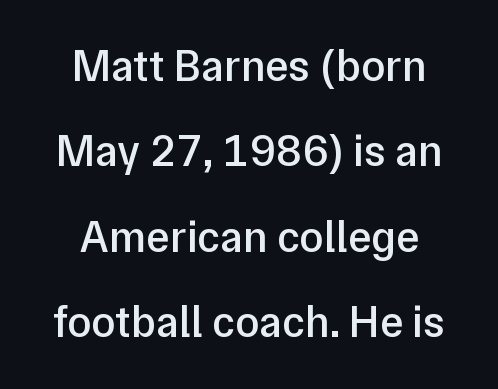
Q: Is the text bold? A: Semi-bold.
Q: Is the text italic (slanted)? A: No, it is upright.
Q: Is the typeface a serif or a sans-serif typeface? A: Sans-serif.
Q: Is the text underlined? A: No.
Q: How is the paragraph aligned? A: Centered.
Q: Is the spacing between letters normal or unusually wide? A: Normal.
Q: Is the spacing between lines tight, normal or loose? A: Loose.
Q: Width (condensed, normal, or wide)? A: Normal.
Q: Stroke contrast? A: Low.
Q: x-height? A: Medium.
Q: Monospaced? A: No.
